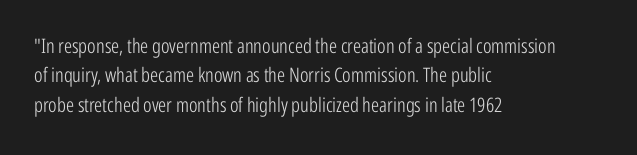
{"italic": "no", "bold": "no", "underline": "no", "align": "left", "line_spacing": "normal", "line_spacing_ratio": 1.47, "letter_spacing": "normal", "letter_spacing_em": 0.0, "glyph_px": 20}
